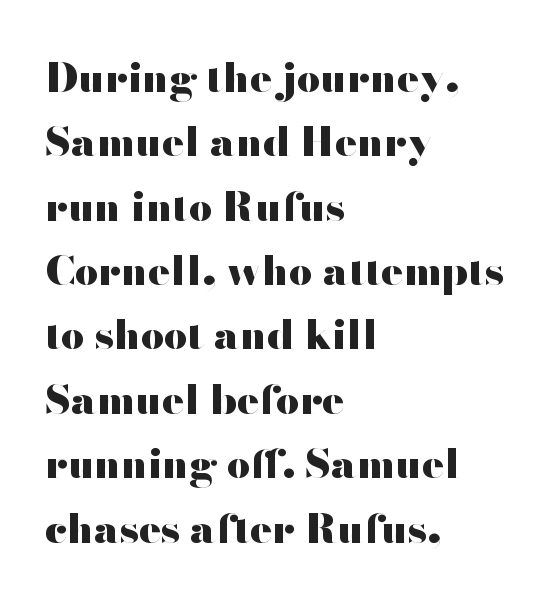
{"serif": "no", "italic": "no", "bold": "yes", "weight": "heavy", "width": "wide", "stroke_contrast": "high", "x_height": "small", "monospaced": "no", "underline": "no", "align": "left", "line_spacing": "normal", "line_spacing_ratio": 1.57, "letter_spacing": "normal", "letter_spacing_em": 0.0, "glyph_px": 41}
